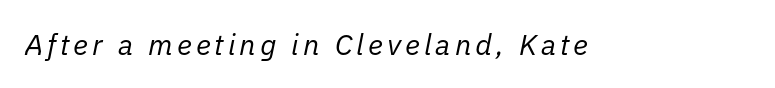
Q: Is the text bold? A: No.
Q: Is the text italic (slanted)? A: Yes, it leans right by about 11 degrees.
Q: Is the text underlined? A: No.
Q: Width (condensed, normal, or wide)? A: Normal.
Q: Stroke contrast? A: Low.
Q: x-height? A: Medium.
Q: Monospaced? A: No.
